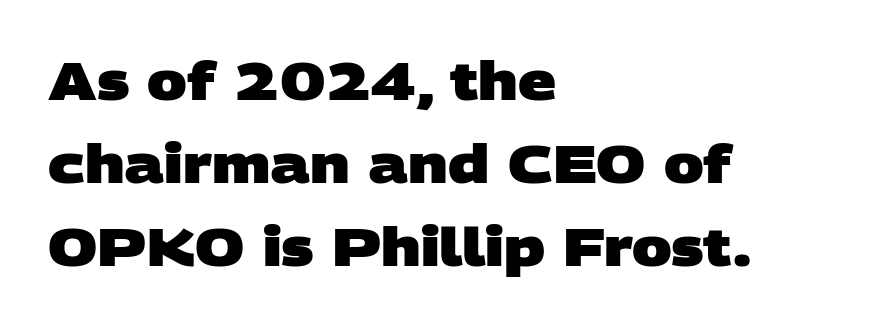
The image shows 53 px heavy, wide sans-serif type; set left-aligned, normal line spacing (1.57x), normal letter spacing, not underlined; low stroke contrast and a large x-height.
